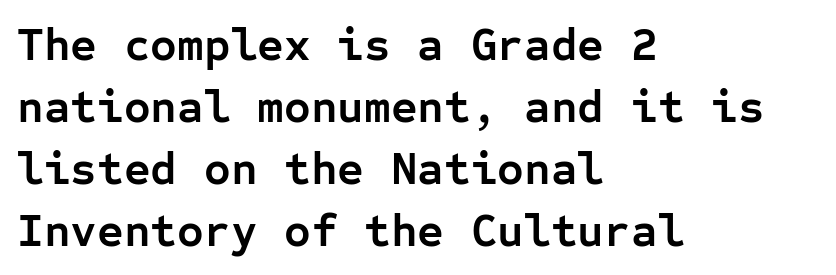
The image shows 46 px semibold sans-serif type, upright, monospaced; set left-aligned, normal line spacing (1.35x), normal letter spacing, not underlined; low stroke contrast and a medium x-height.
